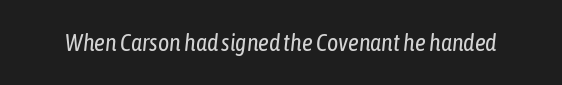
The image shows 24 px text type, italic (leaning right); set normal letter spacing, not underlined.
